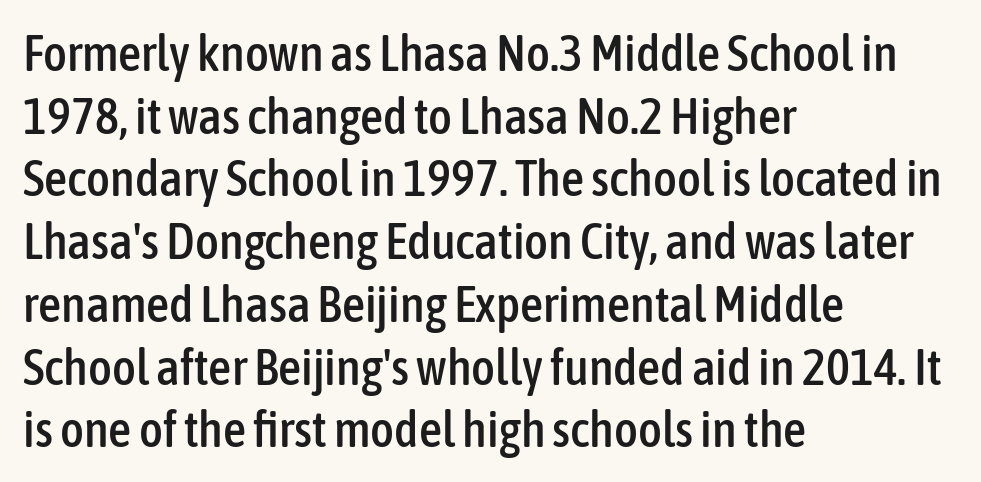
Q: Is the text italic (slanted)? A: No, it is upright.
Q: Is the typeface a serif or a sans-serif typeface? A: Sans-serif.
Q: Is the text underlined? A: No.
Q: How is the paragraph aligned? A: Left-aligned.
Q: Is the spacing between letters normal or unusually wide? A: Normal.
Q: Width (condensed, normal, or wide)? A: Condensed.
Q: Stroke contrast? A: Low.
Q: x-height? A: Medium.
Q: Monospaced? A: No.
